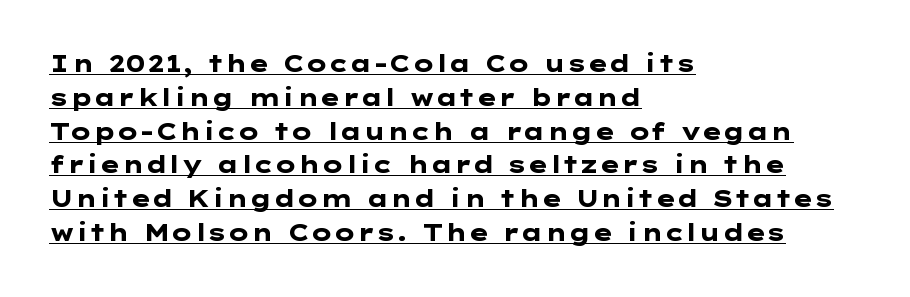
Q: Is the text bold? A: Yes.
Q: Is the text italic (slanted)? A: No, it is upright.
Q: Is the text underlined? A: Yes.
Q: How is the paragraph aligned? A: Left-aligned.
Q: Is the spacing between letters normal or unusually wide? A: Normal.
Q: Is the spacing between lines tight, normal or loose? A: Normal.
